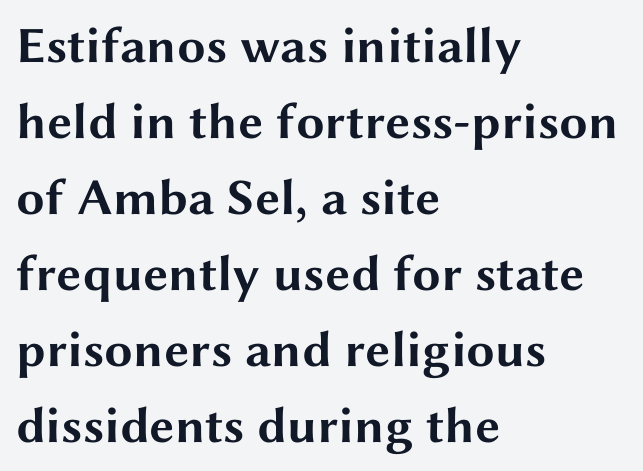
{"serif": "no", "italic": "no", "bold": "yes", "weight": "bold", "width": "wide", "stroke_contrast": "medium", "x_height": "medium", "monospaced": "no", "underline": "no", "align": "left", "line_spacing": "normal", "line_spacing_ratio": 1.49, "letter_spacing": "normal", "letter_spacing_em": 0.0, "glyph_px": 51}
